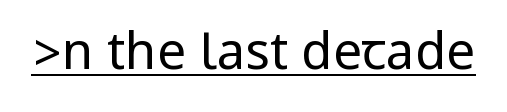
Does a line run under the words? Yes, clearly. The typography opts for an upright posture over an oblique one. No chunkiness to these letters — they're not bold. These lines keep a tight, regular rhythm from letter to letter.
